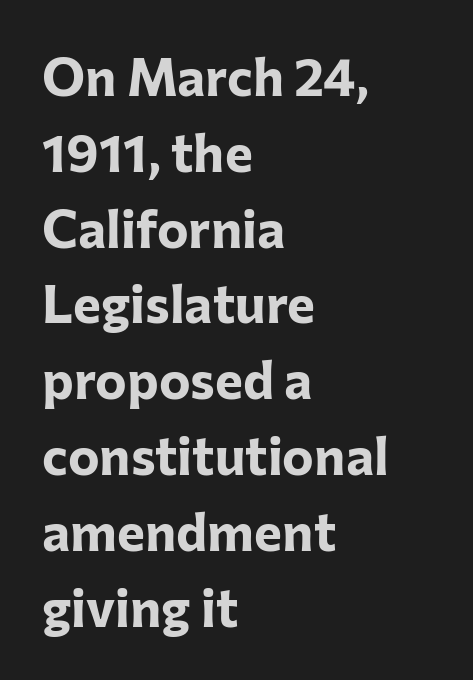
The letters advance in unequal steps, a hallmark of proportional type. Serifs: no, the terminals of the letterforms are clean. The letterforms sit shoulder to shoulder at normal distance. Bare-footed words on every line. A typesetter would call this leading conventional body-copy spacing. The setting favours the left margin, as ordinary paragraphs usually do.
